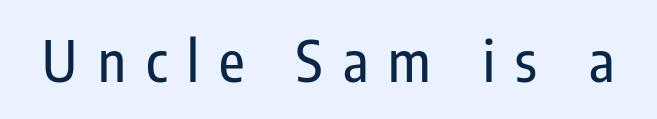
{"serif": "no", "italic": "no", "width": "condensed", "stroke_contrast": "low", "x_height": "medium", "monospaced": "no", "underline": "no", "letter_spacing": "wide", "letter_spacing_em": 0.36, "glyph_px": 56}
